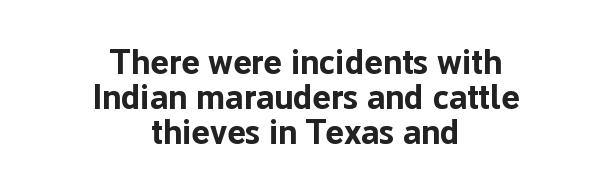
{"serif": "no", "italic": "no", "bold": "yes", "weight": "bold", "width": "normal", "stroke_contrast": "low", "x_height": "medium", "monospaced": "no", "underline": "no", "align": "center", "line_spacing": "tight", "line_spacing_ratio": 1.0, "letter_spacing": "normal", "letter_spacing_em": 0.0, "glyph_px": 35}
